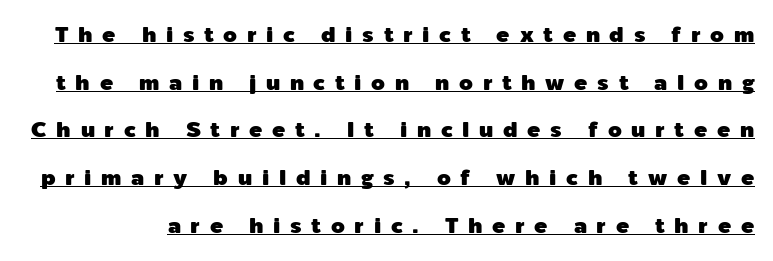
Q: Is the text italic (slanted)? A: No, it is upright.
Q: Is the text underlined? A: Yes.
Q: Is the spacing between letters normal or unusually wide? A: Unusually wide.
Q: Is the spacing between lines tight, normal or loose? A: Loose.
